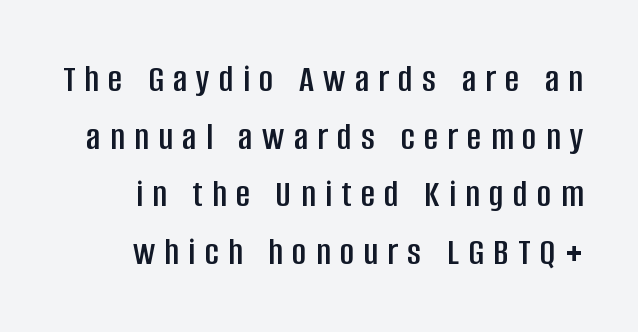
The typeface chosen for these lines omits serifs. The space beneath each line is pristine and unruled. Letter spacing: wide. Interline gaps are of average width in this sample. The passage shown is typed in a proportional face where columns would drift. Ordinary non-slanted type is in use.
